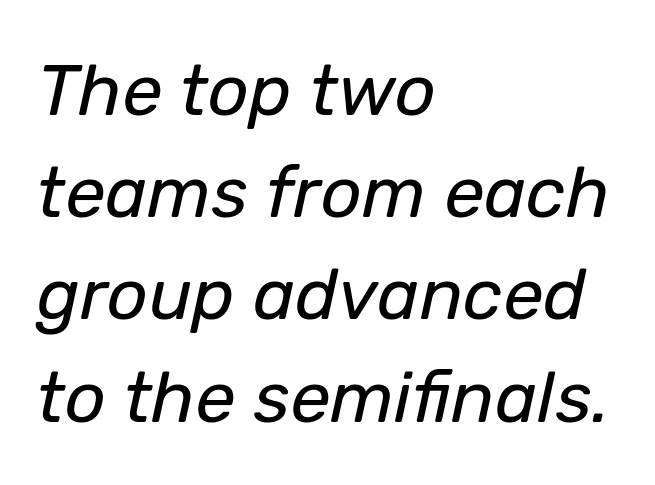
Q: Is the text bold? A: No.
Q: Is the text italic (slanted)? A: Yes, it leans right by about 12 degrees.
Q: Is the text underlined? A: No.
Q: How is the paragraph aligned? A: Left-aligned.
Q: Is the spacing between letters normal or unusually wide? A: Normal.
Q: Is the spacing between lines tight, normal or loose? A: Normal.
Q: Width (condensed, normal, or wide)? A: Normal.
Q: Stroke contrast? A: Low.
Q: x-height? A: Medium.
Q: Monospaced? A: No.
